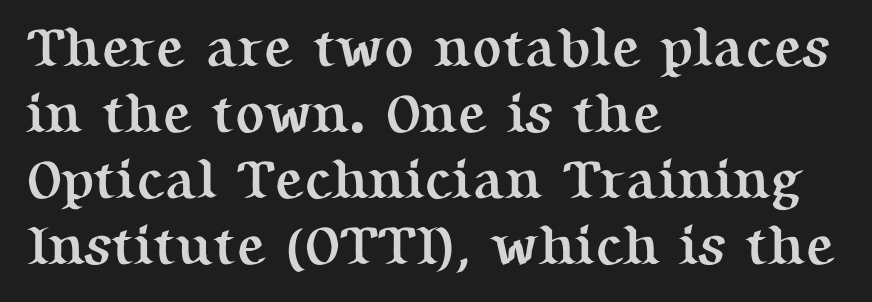
Q: Is the text bold? A: Yes.
Q: Is the text italic (slanted)? A: No, it is upright.
Q: Is the typeface a serif or a sans-serif typeface? A: Serif.
Q: Is the text underlined? A: No.
Q: How is the paragraph aligned? A: Left-aligned.
Q: Is the spacing between letters normal or unusually wide? A: Normal.
Q: Width (condensed, normal, or wide)? A: Normal.
Q: Stroke contrast? A: Medium.
Q: x-height? A: Medium.
Q: Monospaced? A: No.
